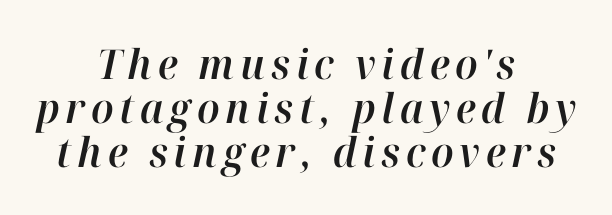
Q: Is the text italic (slanted)? A: Yes, it leans right by about 12 degrees.
Q: Is the text underlined? A: No.
Q: How is the paragraph aligned? A: Centered.
Q: Is the spacing between lines tight, normal or loose? A: Tight.
Q: Width (condensed, normal, or wide)? A: Normal.
Q: Stroke contrast? A: High.
Q: x-height? A: Medium.
Q: Monospaced? A: No.
